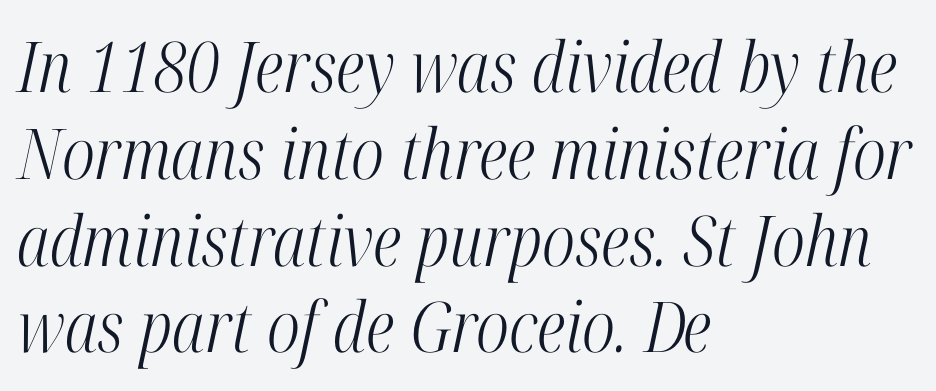
Compared with a centered layout, this one pins lines to the left instead. Heft: none added — not bold. Would a proofreader flag this as italicized? Yes. The face used here is rendered with its standard letterfit.
